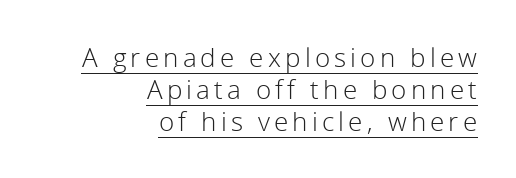
The image shows 26 px text type, upright; set right-aligned, line spacing 1.23x, underlined.
